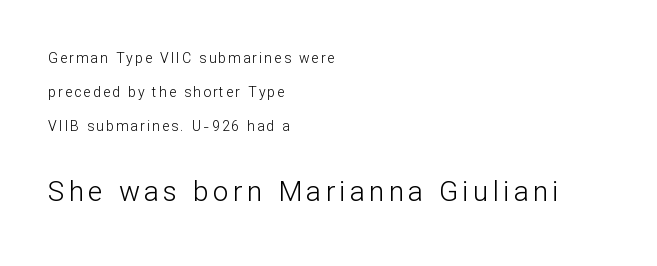
The image shows 28 px light sans-serif type, upright; set left-aligned, loose line spacing (2.43x), not underlined; the second (bottom) block is 2.0x larger; low stroke contrast and a medium x-height.
